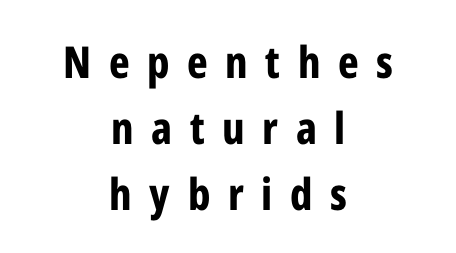
Q: Is the text bold? A: Yes.
Q: Is the text italic (slanted)? A: No, it is upright.
Q: Is the typeface a serif or a sans-serif typeface? A: Sans-serif.
Q: Is the text underlined? A: No.
Q: How is the paragraph aligned? A: Centered.
Q: Is the spacing between letters normal or unusually wide? A: Unusually wide.
Q: Is the spacing between lines tight, normal or loose? A: Normal.
Q: Width (condensed, normal, or wide)? A: Condensed.
Q: Stroke contrast? A: Low.
Q: x-height? A: Medium.
Q: Monospaced? A: No.
